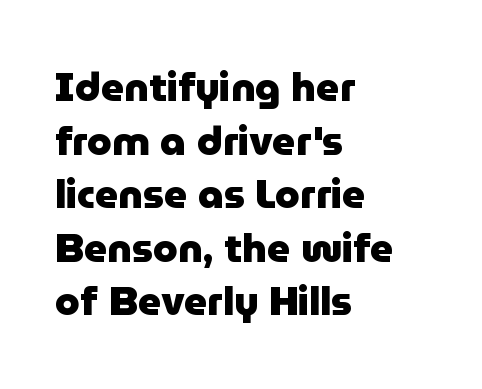
{"serif": "no", "italic": "no", "bold": "yes", "weight": "heavy", "width": "normal", "stroke_contrast": "low", "x_height": "medium", "monospaced": "no", "underline": "no", "align": "left", "line_spacing": "normal", "line_spacing_ratio": 1.34, "letter_spacing": "normal", "letter_spacing_em": 0.0, "glyph_px": 40}
